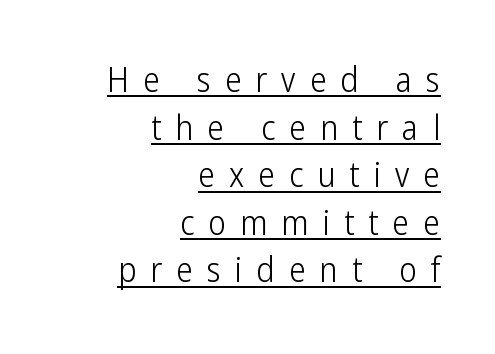
The image shows 34 px light, condensed sans-serif type, upright; set right-aligned, normal line spacing (1.4x), unusually wide letter spacing (+0.41 em), underlined; low stroke contrast and a medium x-height.
